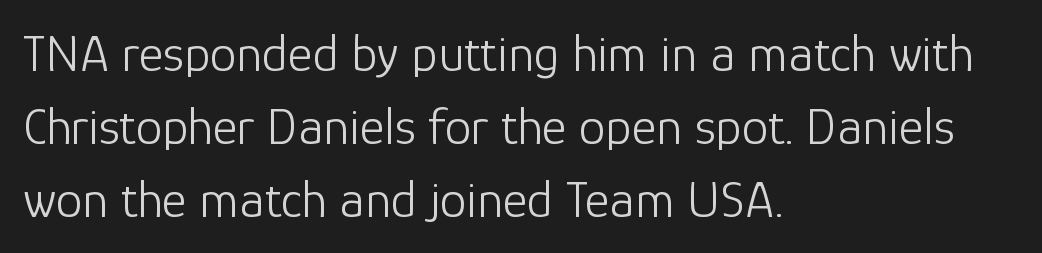
The image shows 53 px light sans-serif type, upright; set left-aligned, normal line spacing (1.38x), normal letter spacing, not underlined; low stroke contrast and a medium x-height.
